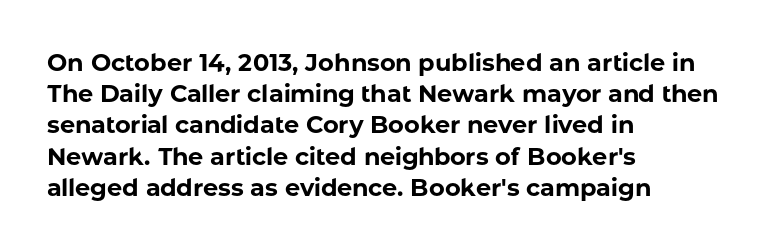
Q: Is the text bold? A: Yes.
Q: Is the text italic (slanted)? A: No, it is upright.
Q: Is the text underlined? A: No.
Q: How is the paragraph aligned? A: Left-aligned.
Q: Is the spacing between letters normal or unusually wide? A: Normal.
Q: Is the spacing between lines tight, normal or loose? A: Normal.
